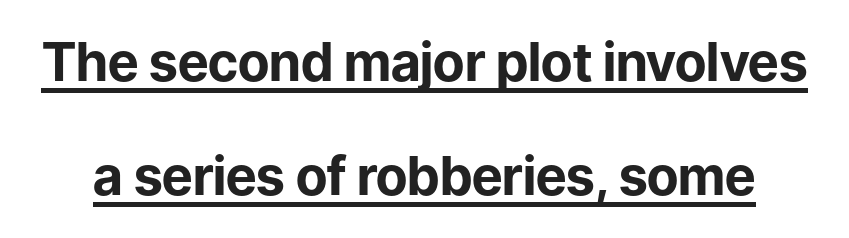
{"serif": "no", "italic": "no", "bold": "yes", "weight": "bold", "width": "normal", "stroke_contrast": "low", "x_height": "medium", "monospaced": "no", "underline": "yes", "line_spacing": "loose", "line_spacing_ratio": 2.16, "letter_spacing": "normal", "letter_spacing_em": 0.0, "glyph_px": 53}
